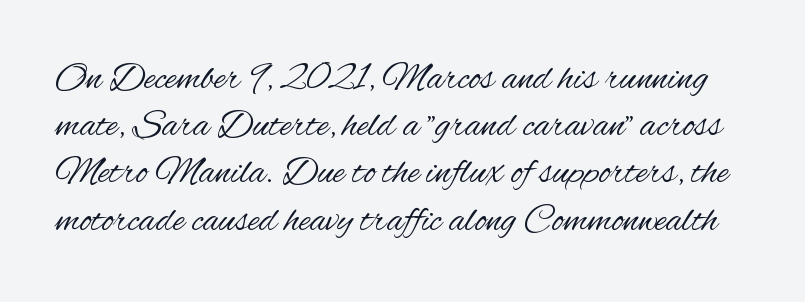
Q: Is the text bold? A: No.
Q: Is the text italic (slanted)? A: Yes.
Q: Is the typeface a serif or a sans-serif typeface? A: Sans-serif.
Q: Is the text underlined? A: No.
Q: Is the spacing between letters normal or unusually wide? A: Normal.
Q: Width (condensed, normal, or wide)? A: Condensed.
Q: Stroke contrast? A: Medium.
Q: x-height? A: Small.
Q: Monospaced? A: No.
